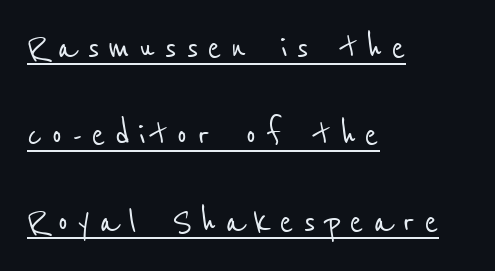
Q: Is the typeface a serif or a sans-serif typeface? A: Sans-serif.
Q: Is the text underlined? A: Yes.
Q: How is the paragraph aligned? A: Left-aligned.
Q: Is the spacing between letters normal or unusually wide? A: Unusually wide.
Q: Is the spacing between lines tight, normal or loose? A: Loose.
Q: Width (condensed, normal, or wide)? A: Condensed.
Q: Stroke contrast? A: Low.
Q: x-height? A: Medium.
Q: Monospaced? A: No.
